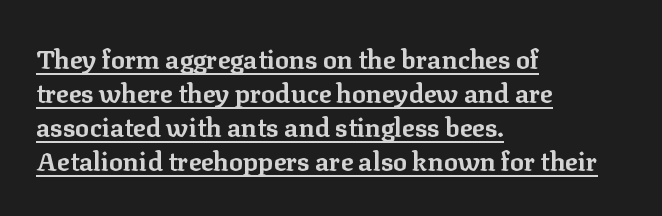
Vertically, the passage feels balanced, rows spaced as you'd expect. Is there any slant? The stems are plumb. A rule runs beneath these lines of type. These lines are set flush left with a ragged right edge. A dark, heavy texture on the line: the type is bold. The passage shown has conventional tracking throughout.
